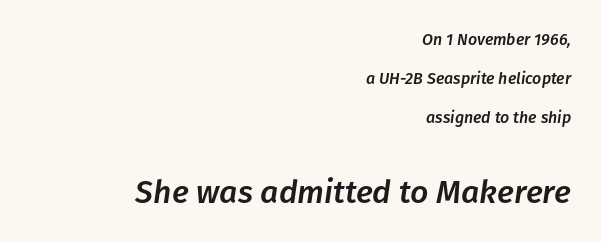
The image shows 32 px text type, italic (leaning right); set right-aligned, loose line spacing (2.44x), normal letter spacing, not underlined; the second (bottom) block is 2.0x larger; low stroke contrast and a medium x-height.
